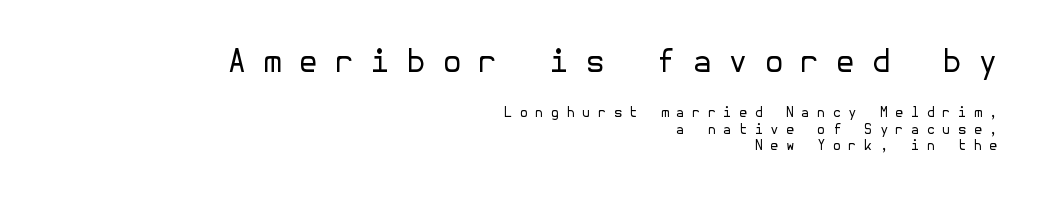
Q: Is the text bold? A: No.
Q: Is the text italic (slanted)? A: No, it is upright.
Q: Is the typeface a serif or a sans-serif typeface? A: Sans-serif.
Q: Is the text underlined? A: No.
Q: How is the paragraph aligned? A: Right-aligned.
Q: Is the spacing between letters normal or unusually wide? A: Unusually wide.
Q: Which block of text is set in a larger size, the first (top) or the second (bottom)? A: The first (top) one.
Q: Width (condensed, normal, or wide)? A: Normal.
Q: Stroke contrast? A: Low.
Q: x-height? A: Medium.
